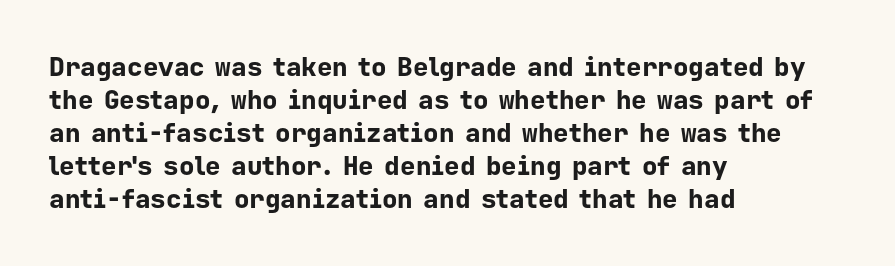
The leading is moderate, giving the passage an even texture. A dark, heavy texture on the line: the type is bold. Descenders hang freely into open space. Letter spacing: default. Notice how the passage keeps a crisp vertical edge on the left only. This is roman type, the default non-slanted kind.
